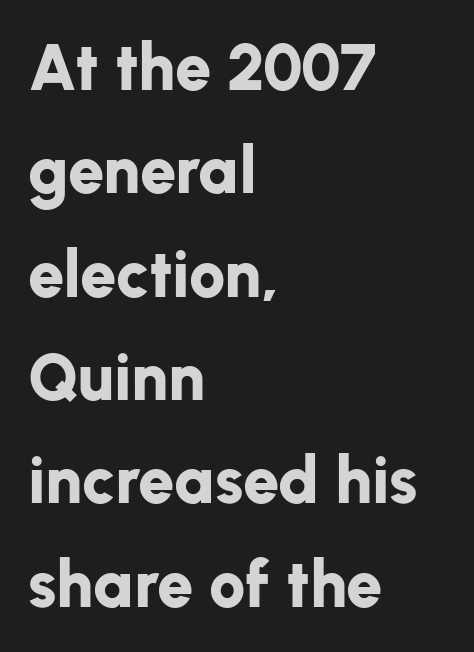
Ascenders rise straight up at ninety degrees. The passage shown has conventional tracking throughout. Is this a sans? Yes — the strokes have no serifs. All the whitespace from short lines collects on the right. The line-height multiplier appears to be the usual default. Varying glyph widths throughout — classic text-font behaviour.
